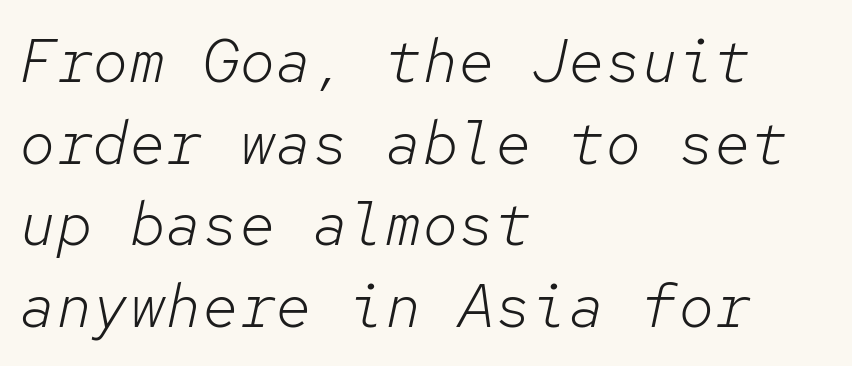
{"italic": "yes", "lean": "right", "slant_degrees": 12, "bold": "no", "weight": "light", "width": "normal", "stroke_contrast": "low", "x_height": "medium", "monospaced": "yes", "underline": "no", "align": "left", "line_spacing": "normal", "line_spacing_ratio": 1.34, "letter_spacing": "normal", "letter_spacing_em": 0.0, "glyph_px": 61}
